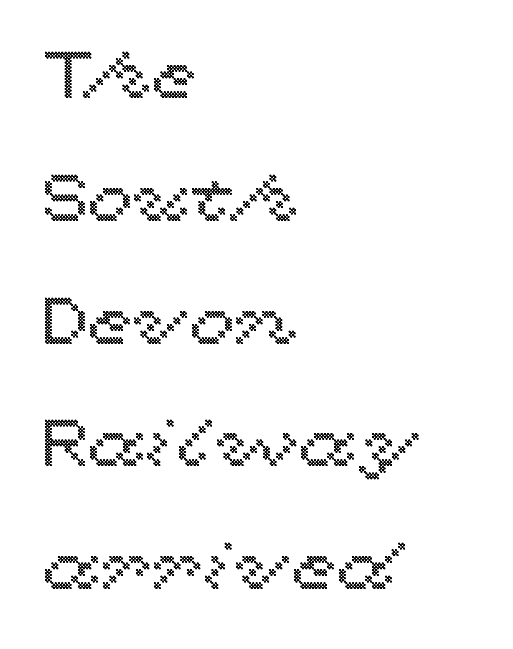
Anything drawn beneath the words? Only blank space. Spacing verdict: proportional, widths tailored to each character. What stands out about the letter spacing? Nothing — it is the standard amount.
